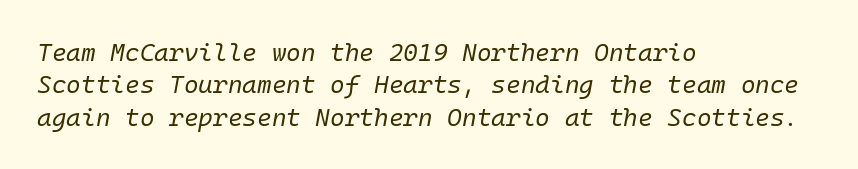
{"italic": "yes", "lean": "right", "slant_degrees": 10, "bold": "no", "underline": "no", "align": "left", "line_spacing": "normal", "line_spacing_ratio": 1.3, "letter_spacing": "normal", "letter_spacing_em": 0.0, "glyph_px": 25}
